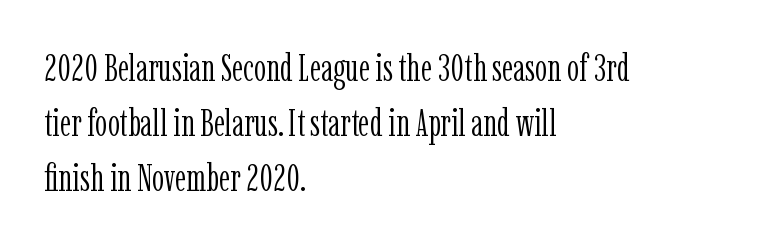
{"serif": "yes", "italic": "no", "bold": "no", "weight": "light", "width": "condensed", "stroke_contrast": "low", "x_height": "medium", "monospaced": "no", "underline": "no", "align": "left", "line_spacing": "normal", "line_spacing_ratio": 1.45, "letter_spacing": "normal", "letter_spacing_em": 0.0, "glyph_px": 38}
